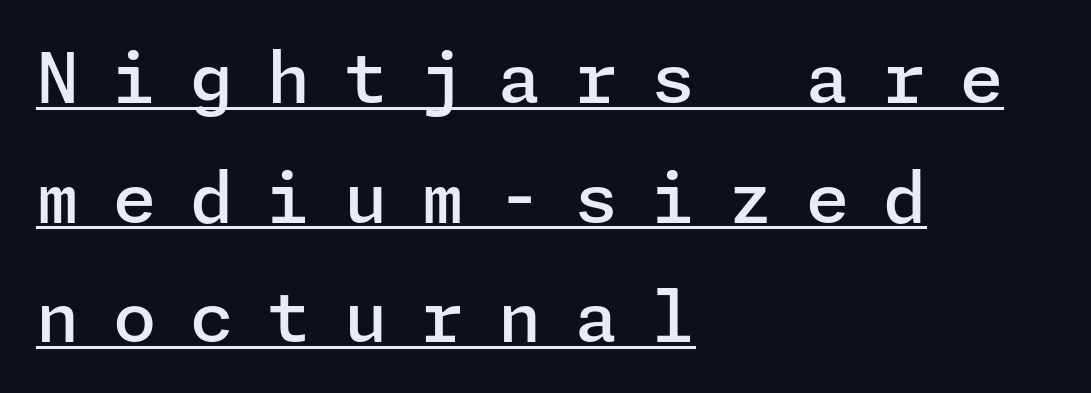
Q: Is the text bold? A: Semi-bold.
Q: Is the text italic (slanted)? A: No, it is upright.
Q: Is the typeface a serif or a sans-serif typeface? A: Sans-serif.
Q: Is the text underlined? A: Yes.
Q: How is the paragraph aligned? A: Left-aligned.
Q: Is the spacing between letters normal or unusually wide? A: Unusually wide.
Q: Width (condensed, normal, or wide)? A: Normal.
Q: Stroke contrast? A: Low.
Q: x-height? A: Medium.
